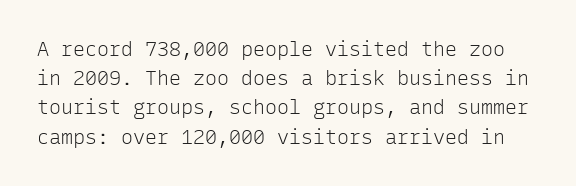
{"italic": "no", "bold": "no", "underline": "no", "line_spacing": "normal", "line_spacing_ratio": 1.46, "letter_spacing": "normal", "letter_spacing_em": 0.0, "glyph_px": 20}
